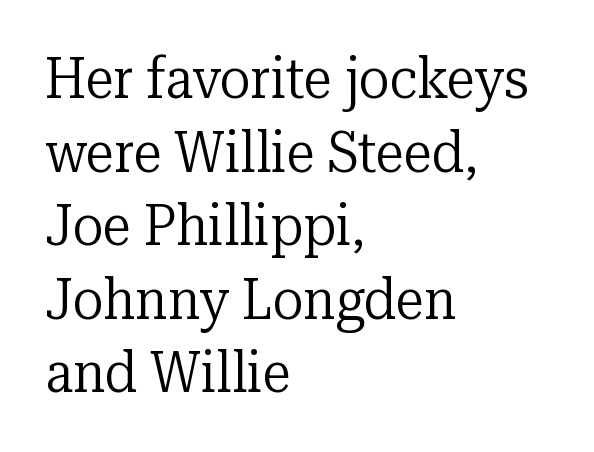
The image shows 57 px regular-weight serif type, upright; set left-aligned, normal line spacing (1.29x), normal letter spacing, not underlined; low stroke contrast and a medium x-height.
